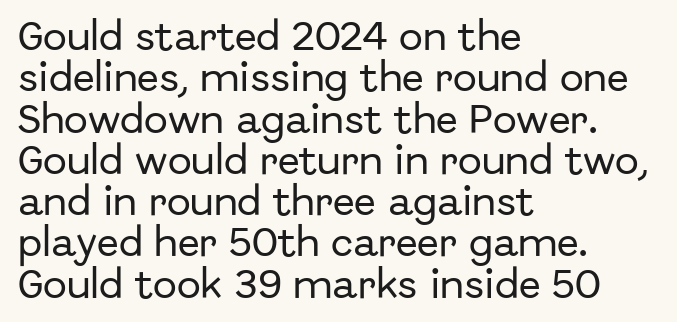
{"serif": "no", "italic": "no", "width": "normal", "stroke_contrast": "low", "x_height": "medium", "monospaced": "no", "underline": "no", "align": "left", "line_spacing": "normal", "line_spacing_ratio": 1.29, "letter_spacing": "normal", "letter_spacing_em": 0.0, "glyph_px": 32}
